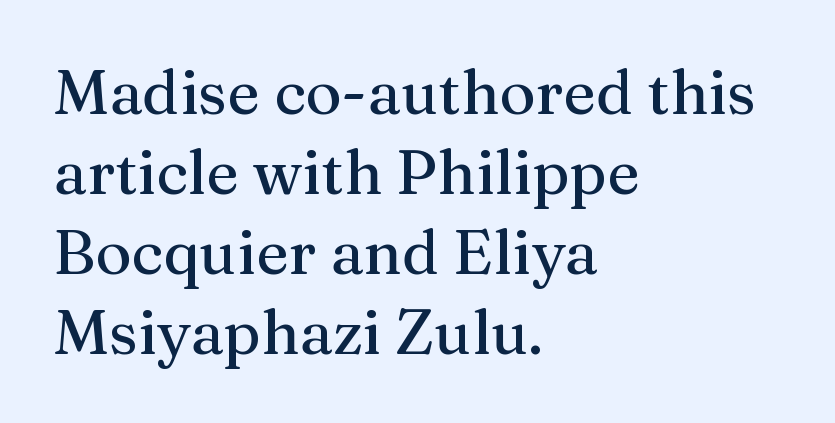
Q: Is the text italic (slanted)? A: No, it is upright.
Q: Is the typeface a serif or a sans-serif typeface? A: Serif.
Q: Is the text underlined? A: No.
Q: How is the paragraph aligned? A: Left-aligned.
Q: Is the spacing between letters normal or unusually wide? A: Normal.
Q: Is the spacing between lines tight, normal or loose? A: Normal.
Q: Width (condensed, normal, or wide)? A: Normal.
Q: Stroke contrast? A: Medium.
Q: x-height? A: Medium.
Q: Monospaced? A: No.
